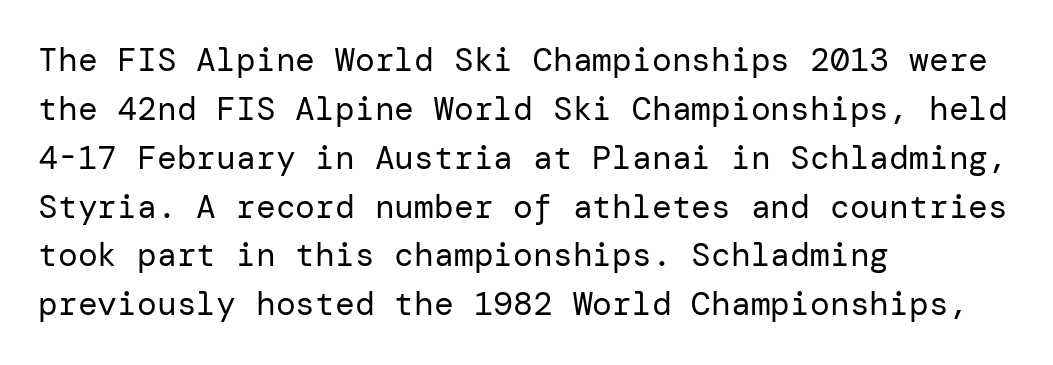
The image shows 33 px regular-weight sans-serif type, upright; set left-aligned, normal line spacing (1.48x), normal letter spacing, not underlined; low stroke contrast and a medium x-height.
